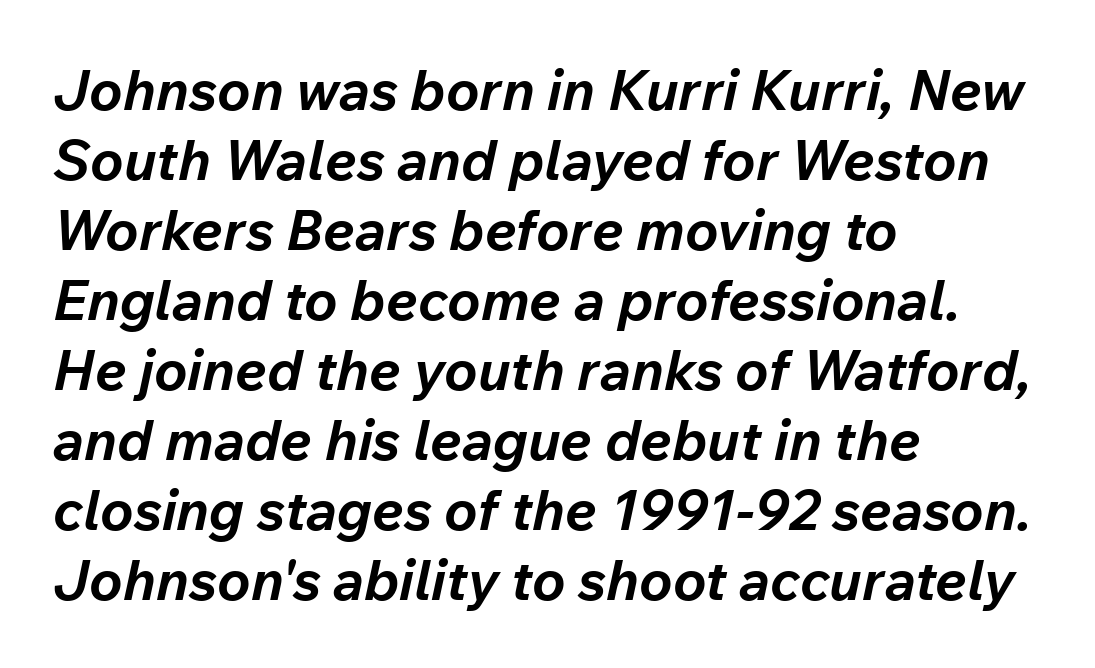
Q: Is the text bold? A: Yes.
Q: Is the text italic (slanted)? A: Yes, it leans right by about 12 degrees.
Q: Is the text underlined? A: No.
Q: How is the paragraph aligned? A: Left-aligned.
Q: Is the spacing between letters normal or unusually wide? A: Normal.
Q: Is the spacing between lines tight, normal or loose? A: Normal.
Q: Width (condensed, normal, or wide)? A: Normal.
Q: Stroke contrast? A: Low.
Q: x-height? A: Medium.
Q: Monospaced? A: No.
